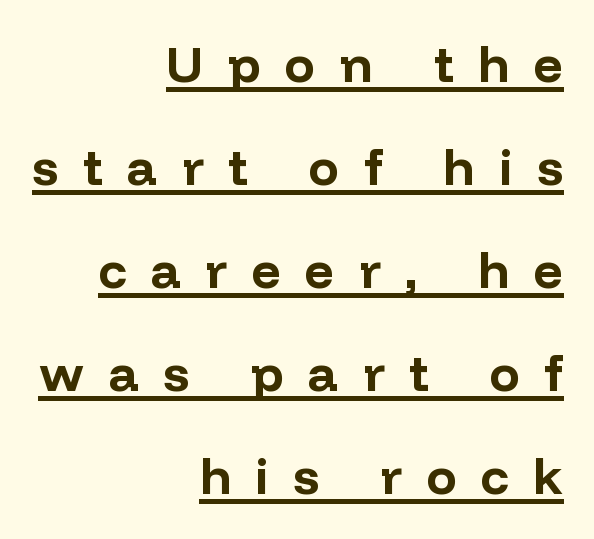
Q: Is the text bold? A: Yes.
Q: Is the text italic (slanted)? A: No, it is upright.
Q: Is the typeface a serif or a sans-serif typeface? A: Sans-serif.
Q: Is the text underlined? A: Yes.
Q: How is the paragraph aligned? A: Right-aligned.
Q: Is the spacing between letters normal or unusually wide? A: Unusually wide.
Q: Is the spacing between lines tight, normal or loose? A: Loose.
Q: Width (condensed, normal, or wide)? A: Normal.
Q: Stroke contrast? A: Low.
Q: x-height? A: Medium.
Q: Monospaced? A: No.
